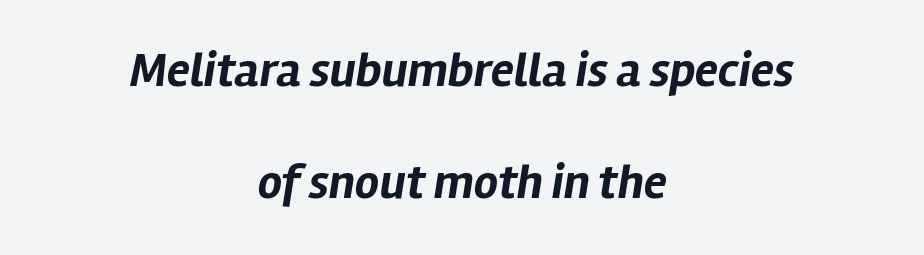
The image shows 48 px bold type, italic (leaning right); set centered, loose line spacing (2.34x), normal letter spacing, not underlined; low stroke contrast and a medium x-height.
